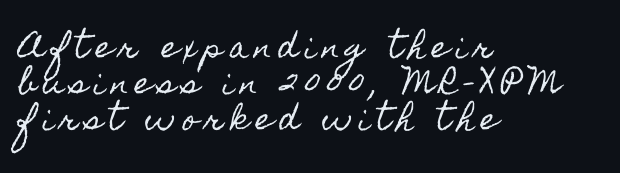
The image shows 29 px condensed type; set left-aligned, line spacing 1.24x, unusually wide letter spacing (+0.23 em), not underlined; a small x-height.
